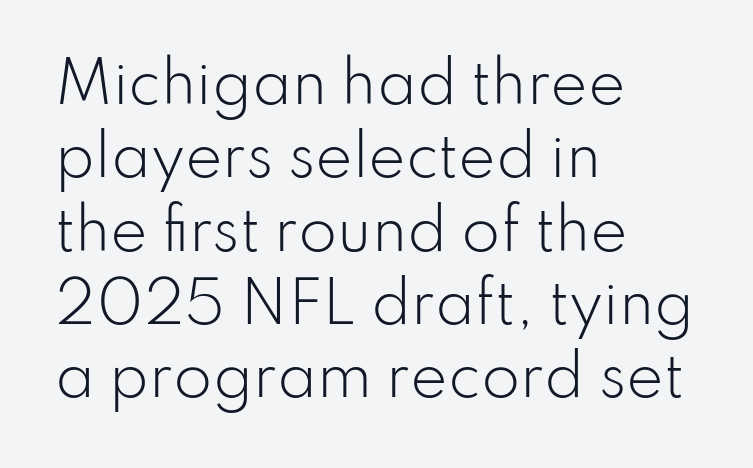
{"serif": "no", "italic": "no", "bold": "no", "weight": "light", "width": "normal", "stroke_contrast": "low", "x_height": "small", "monospaced": "no", "underline": "no", "align": "left", "line_spacing": "normal", "line_spacing_ratio": 1.31, "letter_spacing": "normal", "letter_spacing_em": 0.0, "glyph_px": 56}
